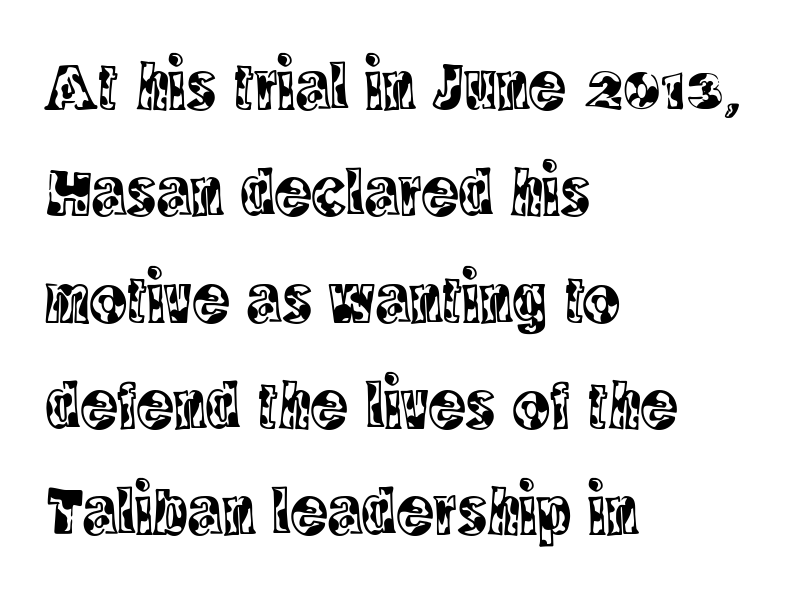
Q: Is the text italic (slanted)? A: No, it is upright.
Q: Is the typeface a serif or a sans-serif typeface? A: Serif.
Q: Is the text underlined? A: No.
Q: How is the paragraph aligned? A: Left-aligned.
Q: Is the spacing between letters normal or unusually wide? A: Normal.
Q: Is the spacing between lines tight, normal or loose? A: Normal.
Q: Width (condensed, normal, or wide)? A: Condensed.
Q: x-height? A: Large.
Q: Monospaced? A: No.
